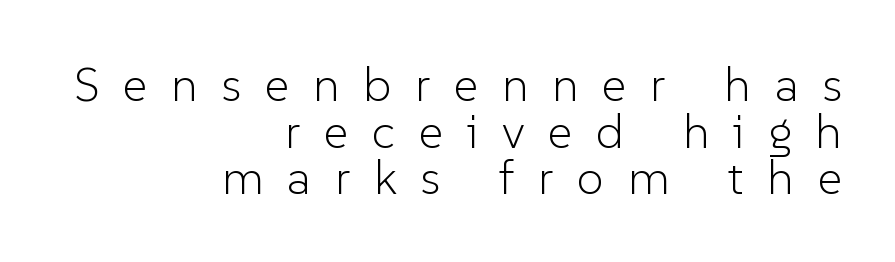
The baseline area is clear. Designer's note — italics off, roman on. Look at the bottom of the vertical strokes: they stop flat, with no serifs. The horizontal fit of the characters is loose and conspicuously gappy. One glance says dense: line gaps are narrower than usual. Spacing verdict: proportional, widths tailored to each character.
